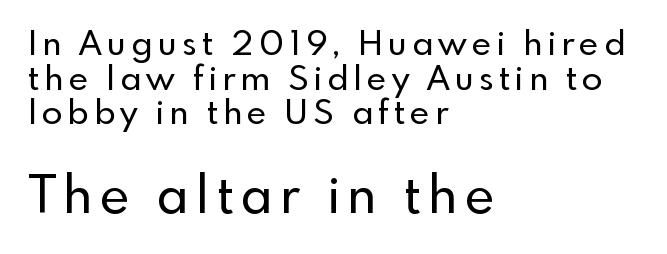
The image shows 51 px sans-serif type, upright; set left-aligned, tight line spacing (1.02x), not underlined; the second (bottom) block is 1.5x larger; a small x-height.
